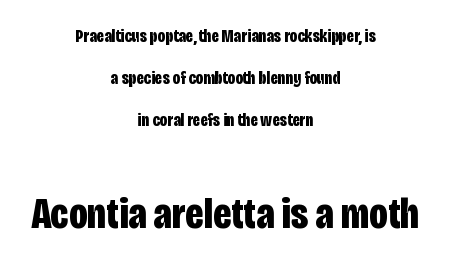
{"serif": "no", "italic": "no", "bold": "yes", "weight": "bold", "width": "condensed", "stroke_contrast": "low", "x_height": "large", "monospaced": "no", "underline": "no", "align": "center", "line_spacing": "loose", "line_spacing_ratio": 2.34, "letter_spacing": "normal", "letter_spacing_em": 0.0, "larger_block": "second", "size_ratio": 2.44, "glyph_px": 44}
